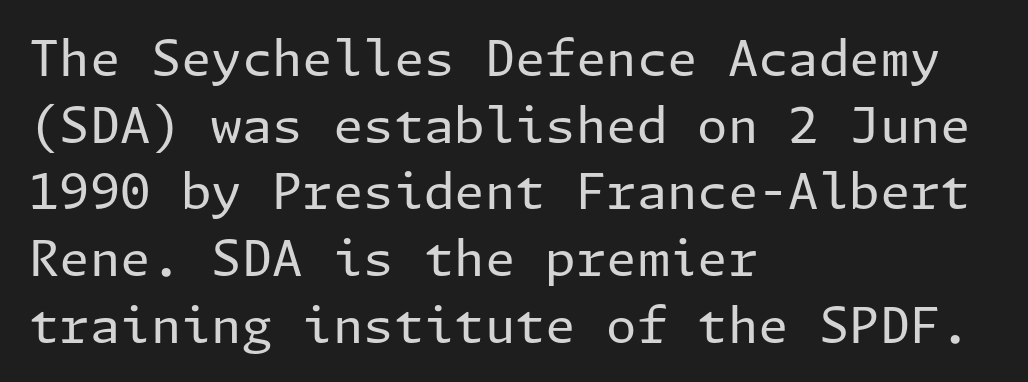
Q: Is the text bold? A: No.
Q: Is the text italic (slanted)? A: No, it is upright.
Q: Is the typeface a serif or a sans-serif typeface? A: Sans-serif.
Q: Is the text underlined? A: No.
Q: How is the paragraph aligned? A: Left-aligned.
Q: Is the spacing between letters normal or unusually wide? A: Normal.
Q: Is the spacing between lines tight, normal or loose? A: Normal.
Q: Width (condensed, normal, or wide)? A: Normal.
Q: Stroke contrast? A: Low.
Q: x-height? A: Medium.
